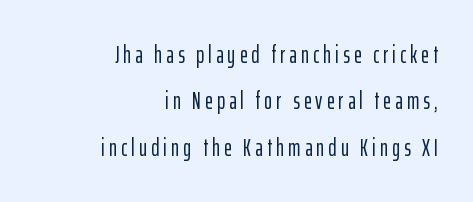
The image shows 24 px text type, upright; set right-aligned, loose line spacing (1.93x), not underlined.
